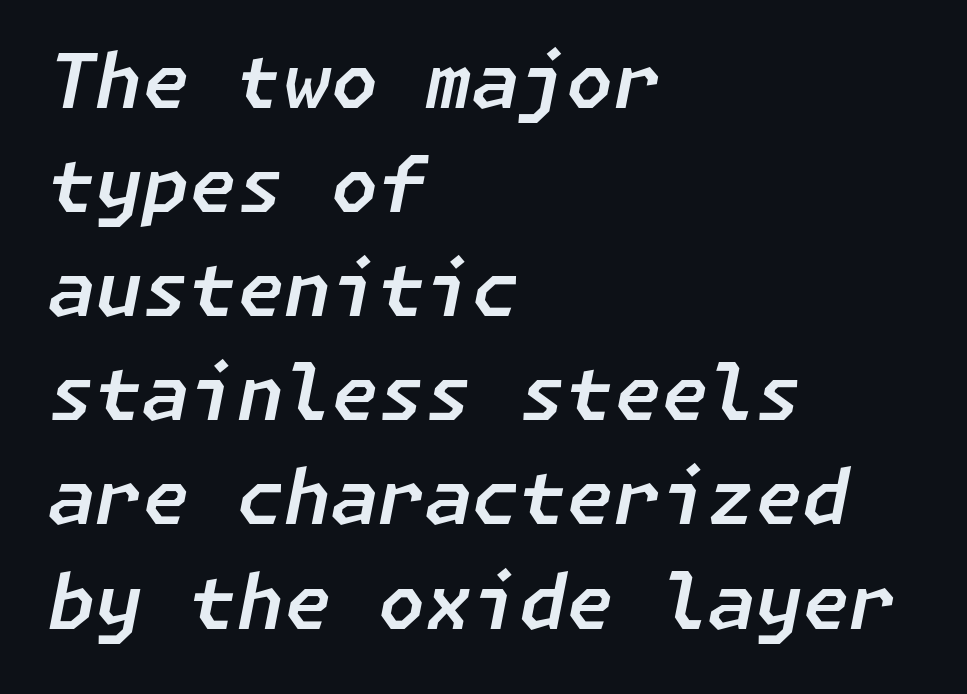
Q: Is the text italic (slanted)? A: Yes, it leans right by about 11 degrees.
Q: Is the text underlined? A: No.
Q: How is the paragraph aligned? A: Left-aligned.
Q: Is the spacing between letters normal or unusually wide? A: Normal.
Q: Is the spacing between lines tight, normal or loose? A: Normal.
Q: Width (condensed, normal, or wide)? A: Normal.
Q: Stroke contrast? A: Low.
Q: x-height? A: Medium.
